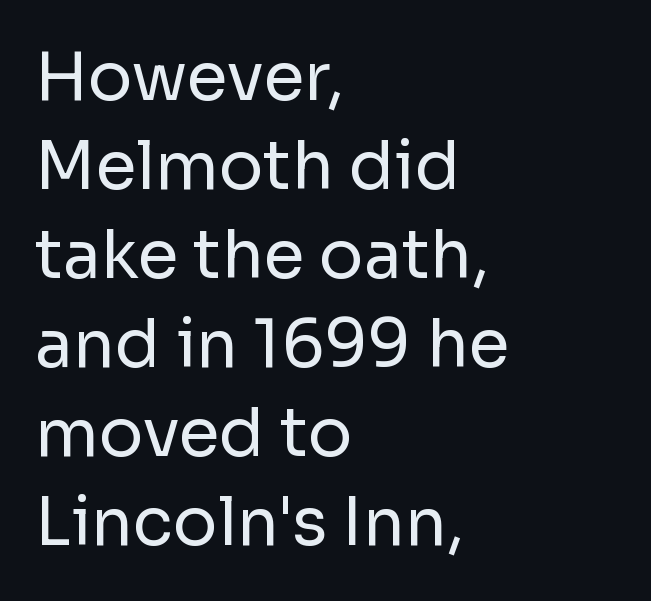
{"serif": "no", "italic": "no", "bold": "no", "weight": "regular", "width": "normal", "stroke_contrast": "low", "x_height": "medium", "monospaced": "no", "underline": "no", "align": "left", "line_spacing": "normal", "line_spacing_ratio": 1.35, "letter_spacing": "normal", "letter_spacing_em": 0.0, "glyph_px": 66}
